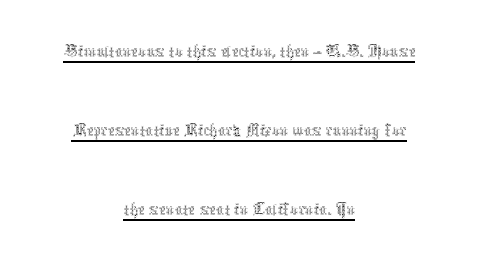
The type sits square on the baseline with zero lean. Has an underline been added? It has. These lines stand farther apart than default settings would place them. Is this a fixed-width face? No — the glyphs have proportional, varying widths.
